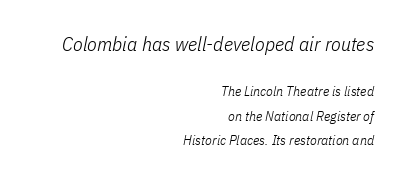
The image shows 20 px text type, italic (leaning right); set right-aligned, line spacing 1.76x, normal letter spacing, not underlined; the first (top) block is 1.43x larger.
